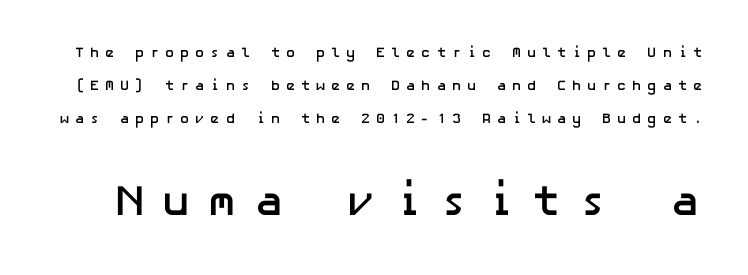
{"serif": "no", "italic": "no", "bold": "yes", "weight": "semibold", "width": "normal", "stroke_contrast": "low", "x_height": "medium", "underline": "no", "line_spacing": "loose", "line_spacing_ratio": 2.34, "letter_spacing": "wide", "letter_spacing_em": 0.41, "larger_block": "second", "size_ratio": 3.07, "glyph_px": 43}
